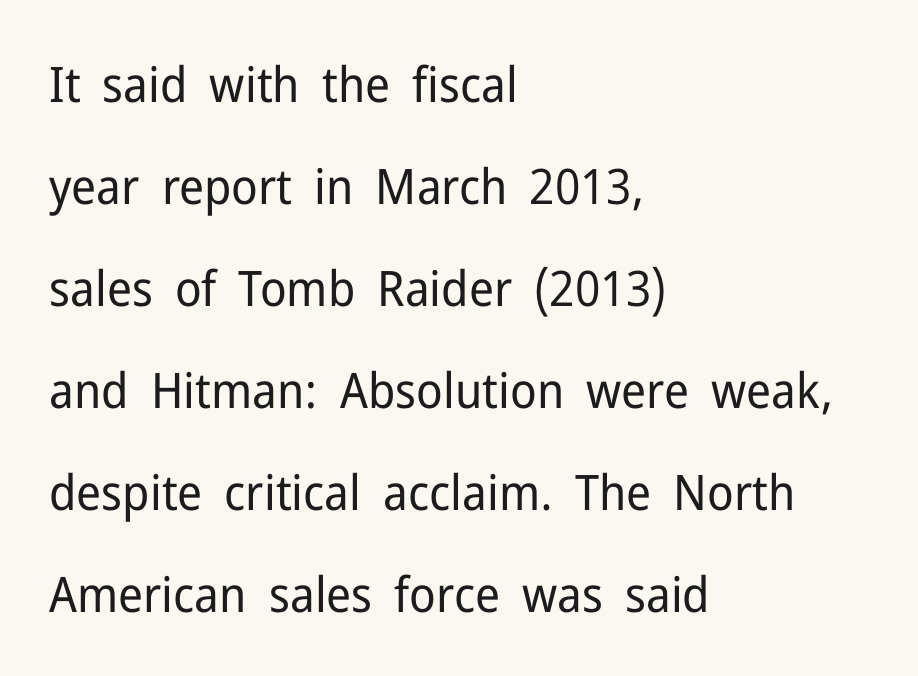
Horizontally, the lines are justified to the leading edge only. Words appear dense and cohesive because spacing is normal. This is not heavy type; no bold has been used. Proportional: the letters do not fall into vertical columns.
